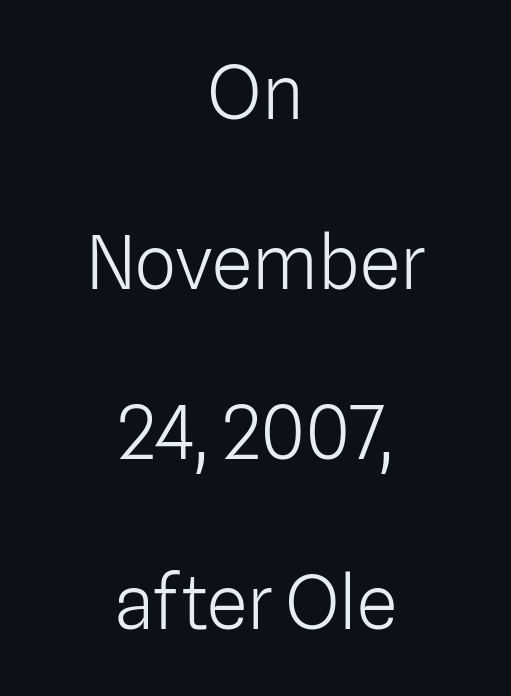
Q: Is the text bold? A: No.
Q: Is the text italic (slanted)? A: No, it is upright.
Q: Is the typeface a serif or a sans-serif typeface? A: Sans-serif.
Q: Is the text underlined? A: No.
Q: How is the paragraph aligned? A: Centered.
Q: Is the spacing between letters normal or unusually wide? A: Normal.
Q: Is the spacing between lines tight, normal or loose? A: Loose.
Q: Width (condensed, normal, or wide)? A: Normal.
Q: Stroke contrast? A: Low.
Q: x-height? A: Medium.
Q: Monospaced? A: No.
